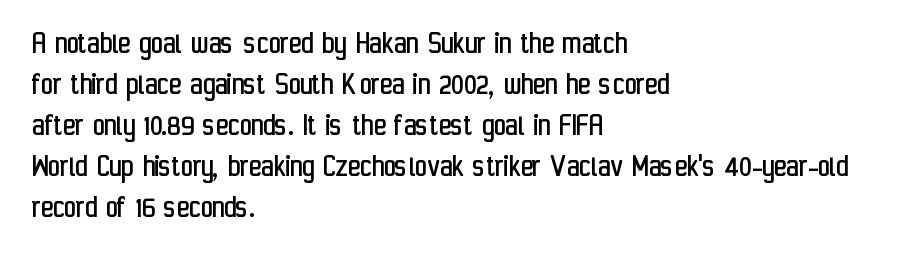
The image shows 33 px regular-weight, condensed sans-serif type, upright; set left-aligned, line spacing 1.24x, normal letter spacing, not underlined; low stroke contrast and a medium x-height.
